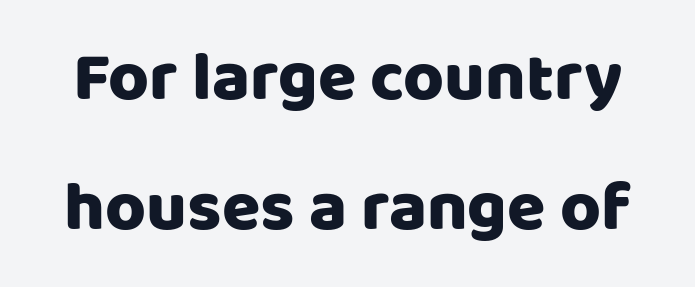
Q: Is the text italic (slanted)? A: No, it is upright.
Q: Is the typeface a serif or a sans-serif typeface? A: Sans-serif.
Q: Is the text underlined? A: No.
Q: Is the spacing between letters normal or unusually wide? A: Normal.
Q: Width (condensed, normal, or wide)? A: Normal.
Q: Stroke contrast? A: Low.
Q: x-height? A: Large.
Q: Monospaced? A: No.
